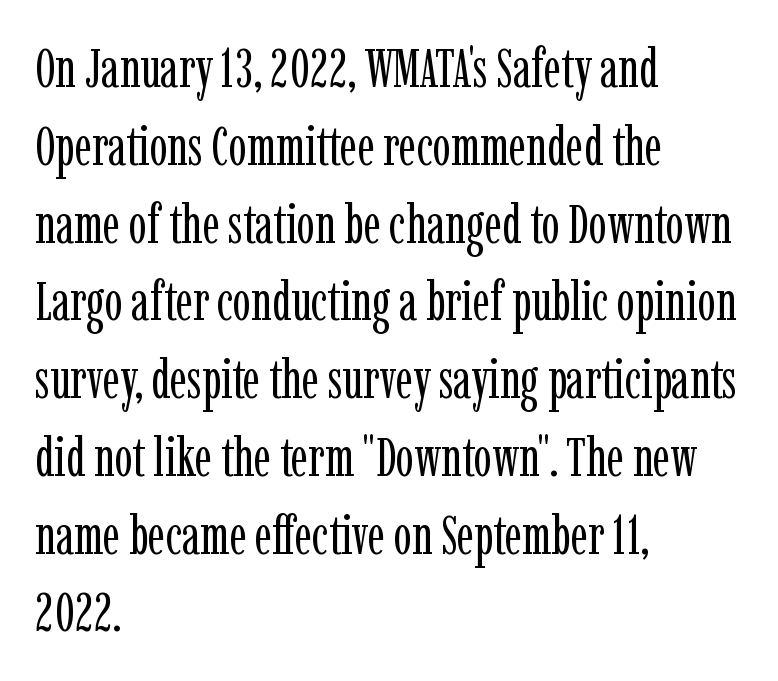
Look at the tracking — it's just the regular setting, nothing added. The characters display serif detailing at their extremities. These lines stack with their left ends in a neat column. Summary of vertical rhythm: regular, with standard interline spacing.
